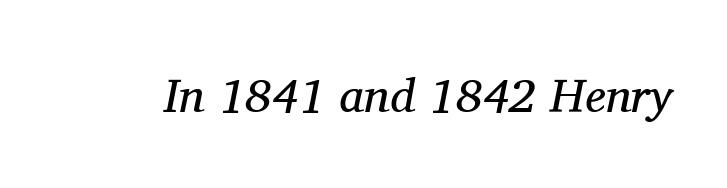
Q: Is the text bold? A: No.
Q: Is the text italic (slanted)? A: Yes, it leans right by about 11 degrees.
Q: Is the typeface a serif or a sans-serif typeface? A: Serif.
Q: Is the text underlined? A: No.
Q: Is the spacing between letters normal or unusually wide? A: Normal.
Q: Width (condensed, normal, or wide)? A: Normal.
Q: Stroke contrast? A: Medium.
Q: x-height? A: Medium.
Q: Monospaced? A: No.
